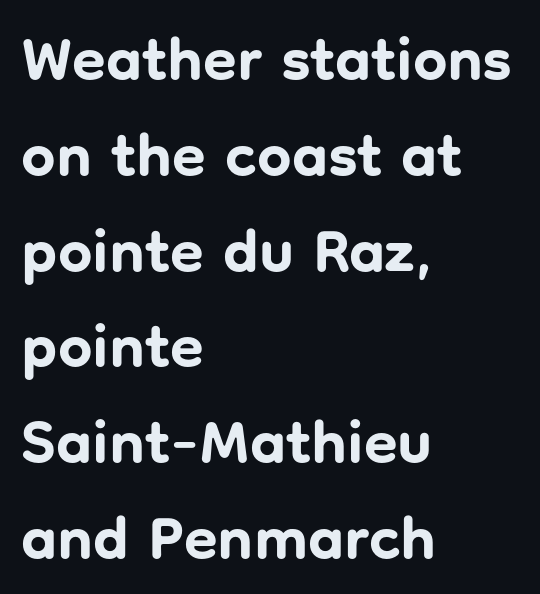
Default kerning and tracking; the words read as compact shapes. Font category for this specimen: sans-serif. Just letters on the line, the space beneath them empty. The passage is arranged the way most books set body copy — flush left. Proportional: the letters do not fall into vertical columns.
